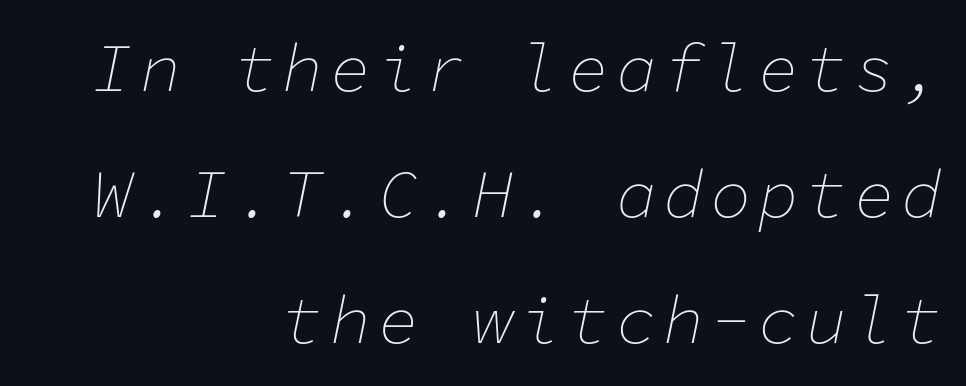
The image shows 68 px thin type, italic (leaning right), monospaced; set right-aligned, line spacing 1.85x, not underlined; low stroke contrast and a medium x-height.
